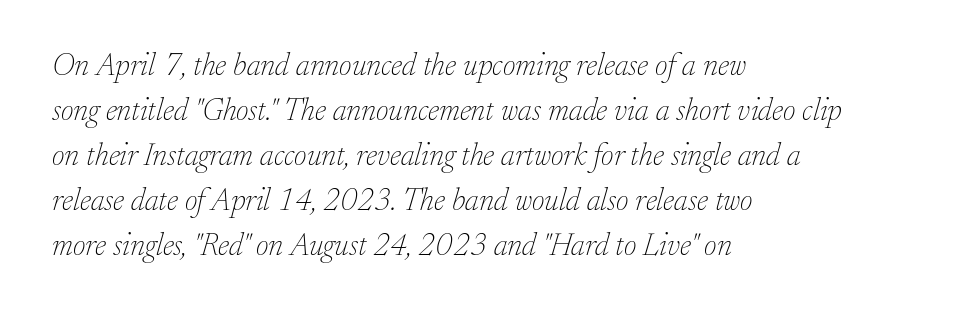
{"serif": "yes", "italic": "yes", "lean": "right", "slant_degrees": 17, "bold": "no", "weight": "thin", "width": "normal", "stroke_contrast": "low", "x_height": "small", "monospaced": "no", "underline": "no", "align": "left", "line_spacing": "normal", "line_spacing_ratio": 1.45, "letter_spacing": "normal", "letter_spacing_em": 0.0, "glyph_px": 31}
